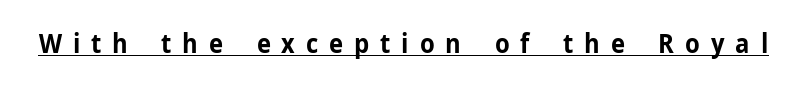
Strokes here are thick enough to call this a true bold. Tracking here is generous; glyphs stand well apart from one another. Is there any slant? The stems are plumb. This rendering features underlined lettering.
